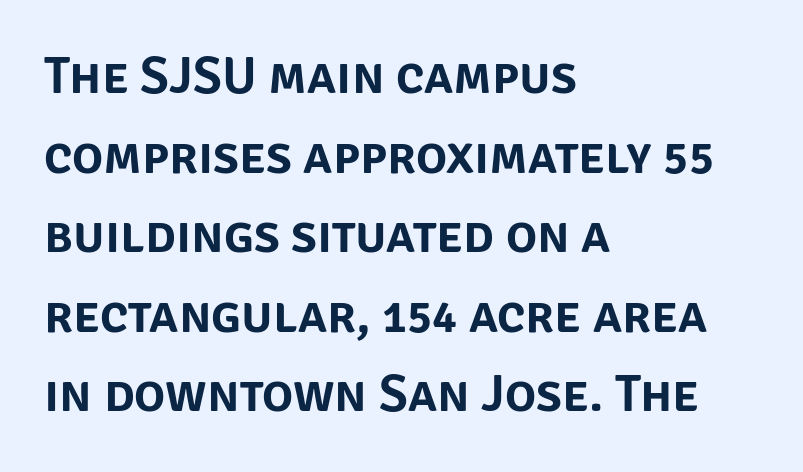
Q: Is the text italic (slanted)? A: No, it is upright.
Q: Is the typeface a serif or a sans-serif typeface? A: Sans-serif.
Q: Is the text underlined? A: No.
Q: How is the paragraph aligned? A: Left-aligned.
Q: Is the spacing between letters normal or unusually wide? A: Normal.
Q: Is the spacing between lines tight, normal or loose? A: Normal.
Q: Width (condensed, normal, or wide)? A: Normal.
Q: Stroke contrast? A: Low.
Q: x-height? A: Large.
Q: Monospaced? A: No.
